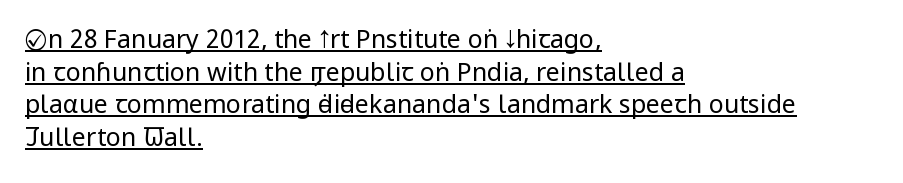
{"italic": "no", "bold": "no", "underline": "yes", "align": "left", "line_spacing": "normal", "line_spacing_ratio": 1.31, "letter_spacing": "normal", "letter_spacing_em": 0.0, "glyph_px": 25}
